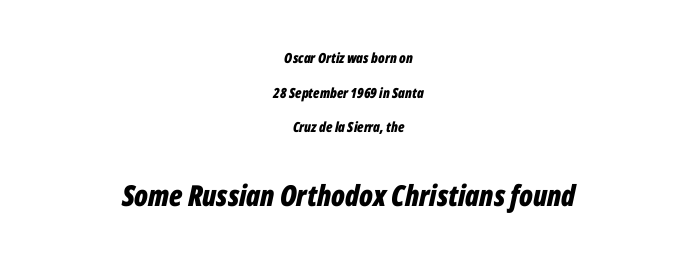
Q: Is the text bold? A: Yes.
Q: Is the text italic (slanted)? A: Yes, it leans right by about 12 degrees.
Q: Is the text underlined? A: No.
Q: How is the paragraph aligned? A: Centered.
Q: Is the spacing between letters normal or unusually wide? A: Normal.
Q: Is the spacing between lines tight, normal or loose? A: Loose.
Q: Which block of text is set in a larger size, the first (top) or the second (bottom)? A: The second (bottom) one.
Q: Width (condensed, normal, or wide)? A: Condensed.
Q: Stroke contrast? A: Low.
Q: x-height? A: Medium.
Q: Monospaced? A: No.
